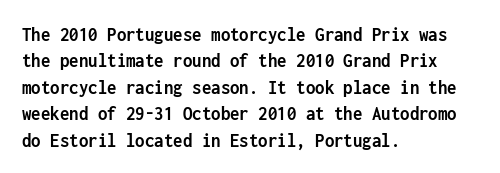
The image shows 21 px bold type, upright; set left-aligned, normal line spacing (1.26x), normal letter spacing, not underlined.
